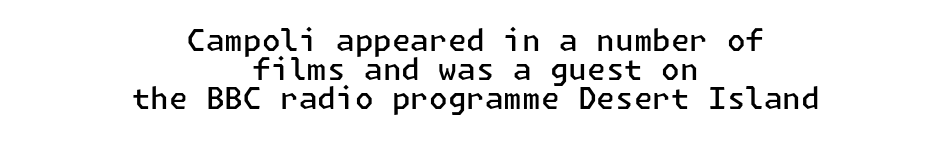
{"serif": "no", "italic": "no", "bold": "semi", "weight": "semibold", "width": "normal", "stroke_contrast": "low", "x_height": "medium", "underline": "no", "align": "center", "line_spacing": "tight", "line_spacing_ratio": 0.97, "letter_spacing": "normal", "letter_spacing_em": 0.0, "glyph_px": 30}
